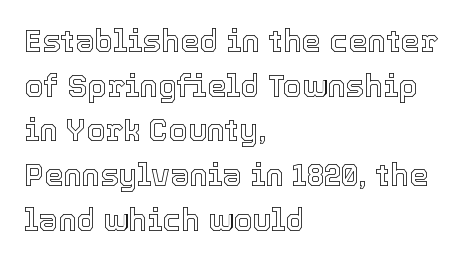
The image shows 31 px text type, upright; set left-aligned, normal line spacing (1.44x), normal letter spacing, not underlined; a medium x-height.
